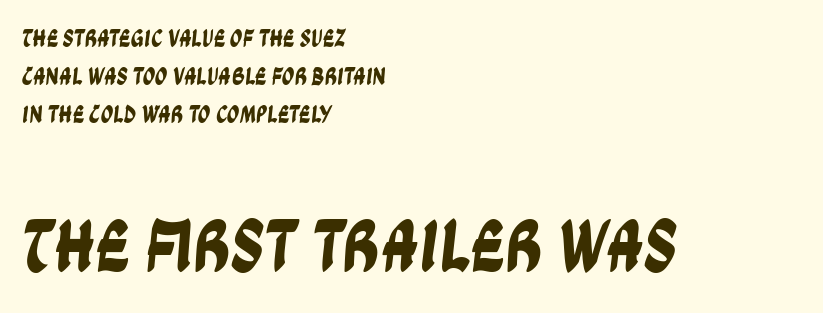
The image shows 75 px condensed sans-serif type; set left-aligned, normal line spacing (1.53x), normal letter spacing, not underlined; the second (bottom) block is 3.0x larger; low stroke contrast and a large x-height.
